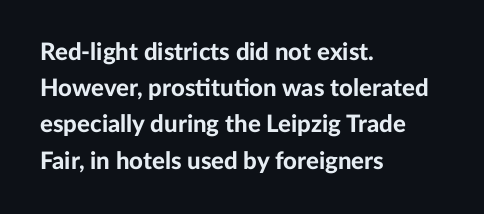
The image shows 24 px bold type, upright; set left-aligned, normal line spacing (1.51x), normal letter spacing, not underlined.
